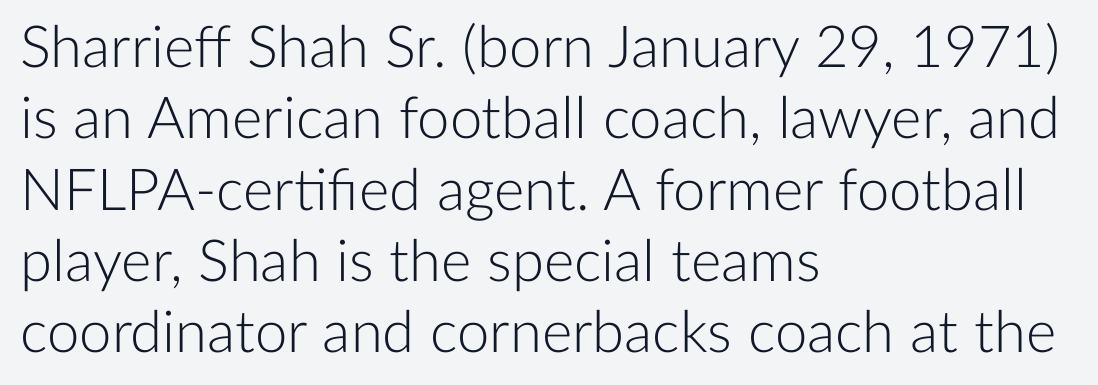
The image shows 58 px light sans-serif type, upright; set left-aligned, line spacing 1.23x, normal letter spacing, not underlined; low stroke contrast and a medium x-height.
